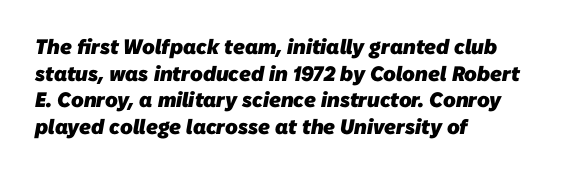
Q: Is the text bold? A: Yes.
Q: Is the text underlined? A: No.
Q: How is the paragraph aligned? A: Left-aligned.
Q: Is the spacing between letters normal or unusually wide? A: Normal.
Q: Is the spacing between lines tight, normal or loose? A: Normal.
